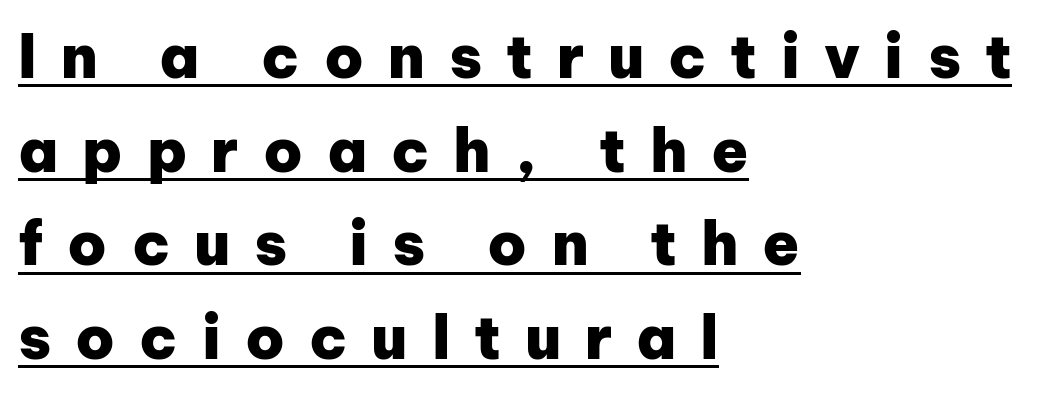
Q: Is the text bold? A: Yes.
Q: Is the text italic (slanted)? A: No, it is upright.
Q: Is the typeface a serif or a sans-serif typeface? A: Sans-serif.
Q: Is the text underlined? A: Yes.
Q: How is the paragraph aligned? A: Left-aligned.
Q: Is the spacing between letters normal or unusually wide? A: Unusually wide.
Q: Is the spacing between lines tight, normal or loose? A: Normal.
Q: Width (condensed, normal, or wide)? A: Normal.
Q: Stroke contrast? A: Low.
Q: x-height? A: Medium.
Q: Monospaced? A: No.
